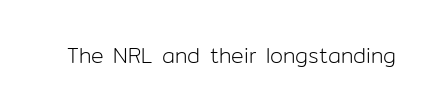
Q: Is the text bold? A: No.
Q: Is the text italic (slanted)? A: No, it is upright.
Q: Is the text underlined? A: No.
Q: Is the spacing between letters normal or unusually wide? A: Normal.
